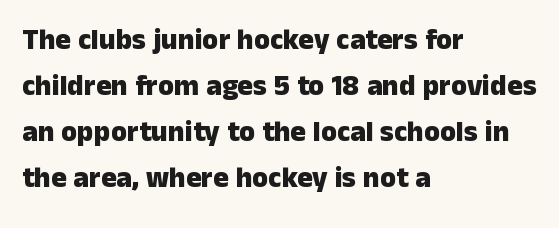
The image shows 29 px heavy sans-serif type, upright; set left-aligned, normal line spacing (1.59x), normal letter spacing, not underlined; low stroke contrast and a medium x-height.
